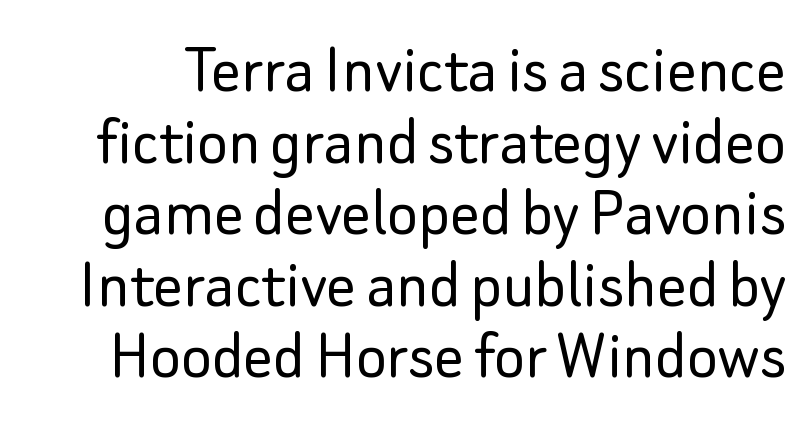
Q: Is the text bold? A: No.
Q: Is the text italic (slanted)? A: No, it is upright.
Q: Is the typeface a serif or a sans-serif typeface? A: Sans-serif.
Q: Is the text underlined? A: No.
Q: Is the spacing between letters normal or unusually wide? A: Normal.
Q: Is the spacing between lines tight, normal or loose? A: Tight.
Q: Width (condensed, normal, or wide)? A: Normal.
Q: Stroke contrast? A: Low.
Q: x-height? A: Small.
Q: Monospaced? A: No.
